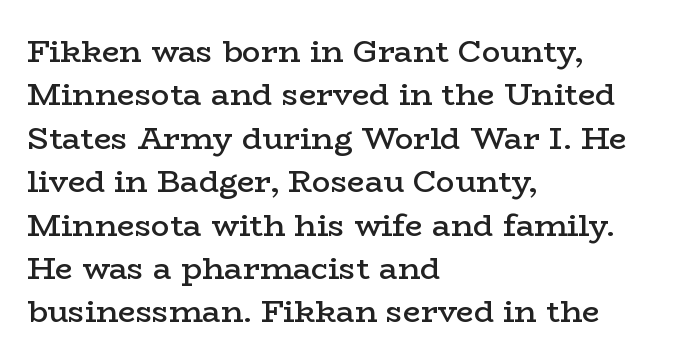
Q: Is the text bold? A: Semi-bold.
Q: Is the text italic (slanted)? A: No, it is upright.
Q: Is the typeface a serif or a sans-serif typeface? A: Serif.
Q: Is the text underlined? A: No.
Q: How is the paragraph aligned? A: Left-aligned.
Q: Is the spacing between letters normal or unusually wide? A: Normal.
Q: Is the spacing between lines tight, normal or loose? A: Normal.
Q: Width (condensed, normal, or wide)? A: Wide.
Q: Stroke contrast? A: Low.
Q: x-height? A: Medium.
Q: Monospaced? A: No.
